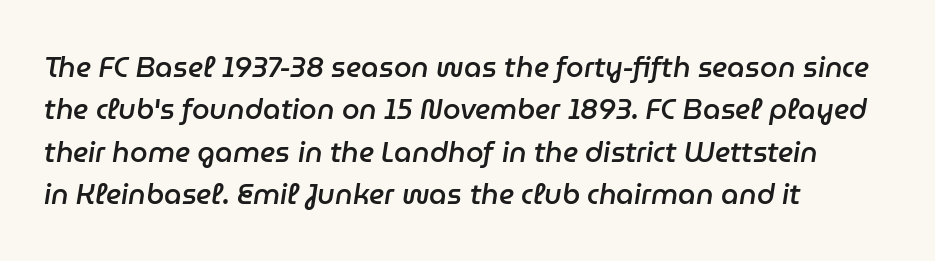
Has an underline been added? It has not. A typesetter would mark this as italic. The glyphs have the mass of a demibold cut, below bold. The passage is arranged the way most books set body copy — flush left. This sample has the flowing, uneven cadence of proportional lettering.
